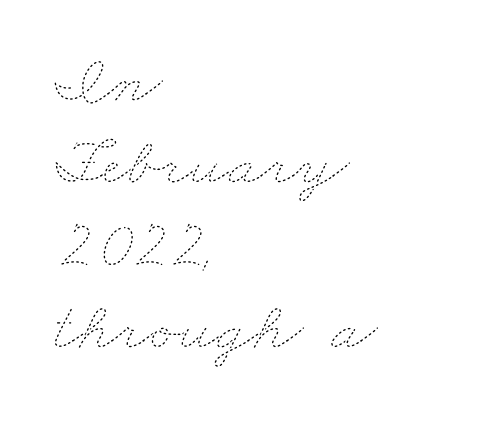
Q: Is the text bold? A: No.
Q: Is the text underlined? A: No.
Q: How is the paragraph aligned? A: Left-aligned.
Q: Is the spacing between letters normal or unusually wide? A: Normal.
Q: Width (condensed, normal, or wide)? A: Wide.
Q: Stroke contrast? A: Low.
Q: x-height? A: Small.
Q: Monospaced? A: No.
